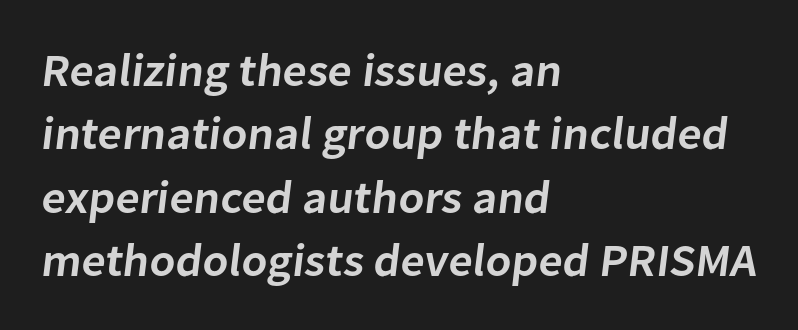
Q: Is the text bold? A: Semi-bold.
Q: Is the typeface a serif or a sans-serif typeface? A: Sans-serif.
Q: Is the text underlined? A: No.
Q: How is the paragraph aligned? A: Left-aligned.
Q: Is the spacing between letters normal or unusually wide? A: Normal.
Q: Is the spacing between lines tight, normal or loose? A: Normal.
Q: Width (condensed, normal, or wide)? A: Normal.
Q: Stroke contrast? A: Low.
Q: x-height? A: Medium.
Q: Monospaced? A: No.
